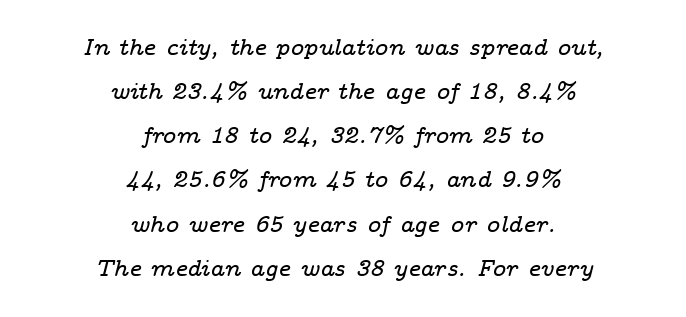
The image shows 23 px text type, italic (leaning right); set centered, loose line spacing (1.92x), normal letter spacing, not underlined.
